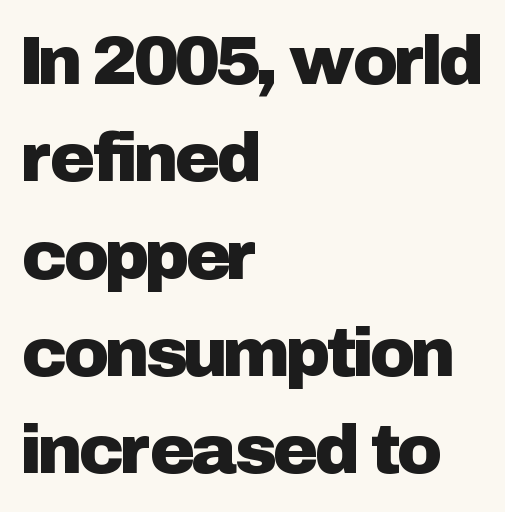
Teacher's note: observe the even left margin — that is flush-left alignment. The foot of each line stays bare and open. Proportional: the letters do not fall into vertical columns. Honestly, the letter spacing is just normal — you wouldn't notice it.
